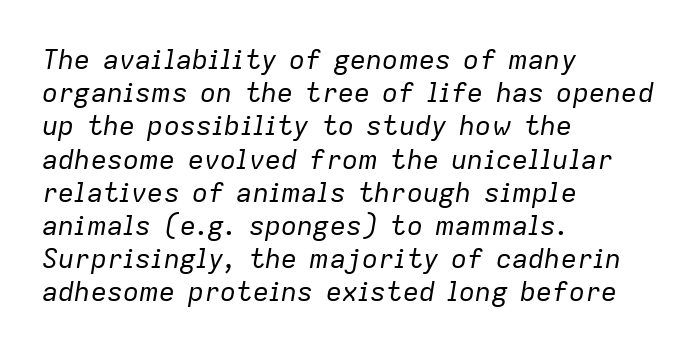
Is the stroke heavy? The answer is a plain regular-or-lighter. The rendering anchors every line to the left-hand side. Nobody touched the tracking dial on this one. Is the type slanted? Yes — the strokes lean at a clear angle.
